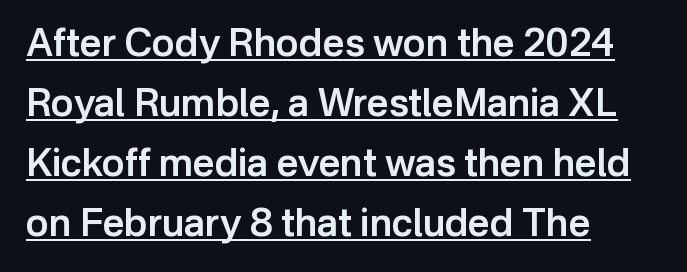
How would I describe the line gaps? Plain and ordinary. A typesetter would call this zero additional tracking. Glance below the letters and you will spot a drawn line. This rendering employs a face without finishing strokes, i.e., a sans-serif.
